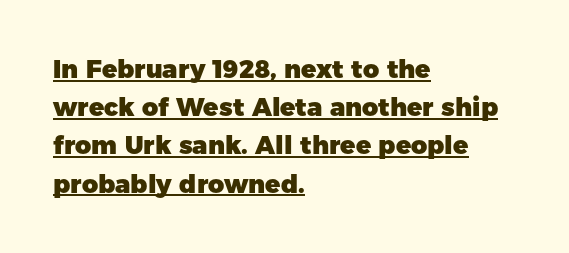
Is the block centered? No — it sits flush against the left margin. A full-strength bold gives these letters their thick strokes. A baseline rule has been typeset under these characters. Tracking here is standard; glyphs follow each other at the usual distance. This block has exactly the height ordinary leading produces.
